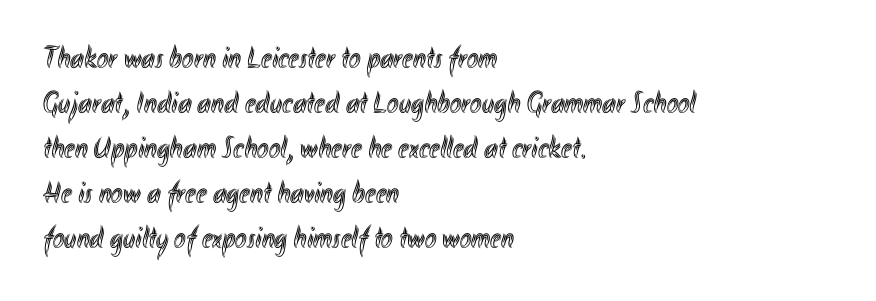
Which margin do the lines hug? The left one — the right edge is uneven. The letterforms sit shoulder to shoulder at normal distance. Check the space under the baseline: it is left empty. Looks like regular typesetting: each glyph gets only the width it needs. The designer left line spacing at the default.
